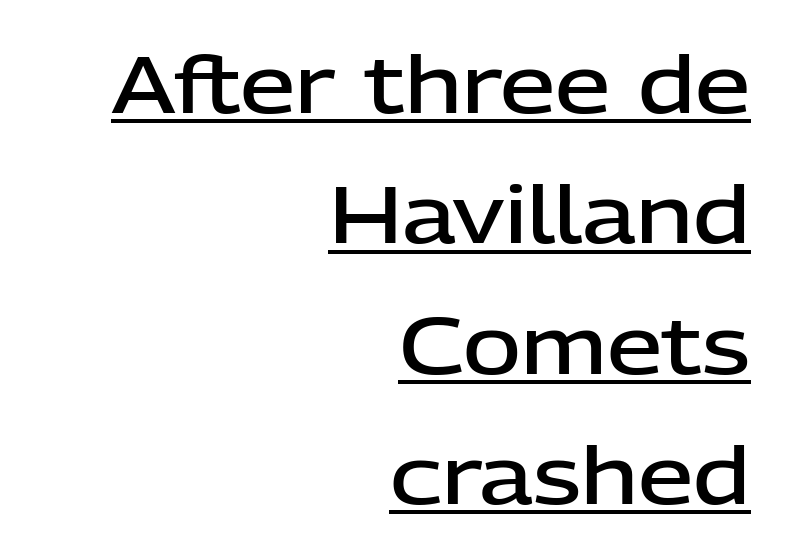
The image shows 79 px semibold sans-serif type, upright; set right-aligned, normal line spacing (1.65x), normal letter spacing, underlined; low stroke contrast and a medium x-height.
